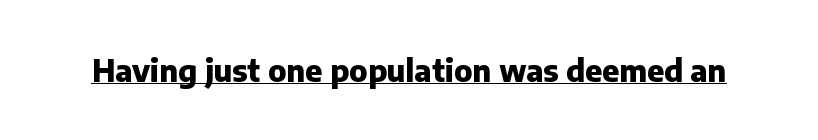
Q: Is the text bold? A: Yes.
Q: Is the text italic (slanted)? A: No, it is upright.
Q: Is the typeface a serif or a sans-serif typeface? A: Sans-serif.
Q: Is the text underlined? A: Yes.
Q: Is the spacing between letters normal or unusually wide? A: Normal.
Q: Width (condensed, normal, or wide)? A: Normal.
Q: Stroke contrast? A: Low.
Q: x-height? A: Medium.
Q: Monospaced? A: No.
